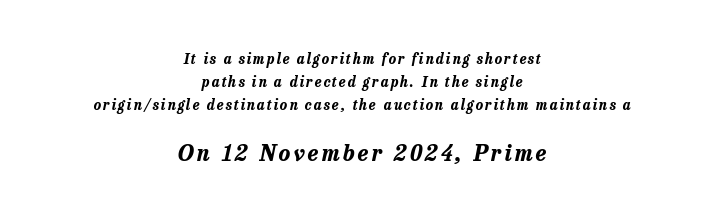
Caption: upper text group reduced, lower text group enlarged. Students, observe: this is what conventionally led text looks like. Is the type slanted? Yes — the strokes lean at a clear angle. Where is the straight margin? There isn't one; the lines are centered. Plain, unruled lines of type.
